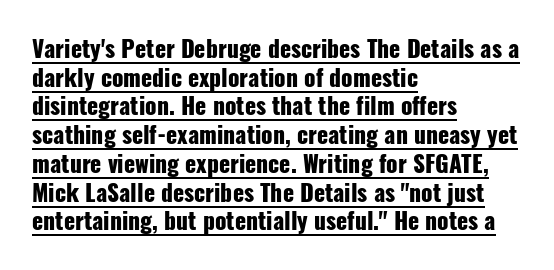
A student would call this left alignment; a typographer would say flush left, rag right. Strokes here are thick enough to call this a true bold. A normal amount of white space separates one row of letters from the next. The passage shown has conventional tracking throughout. In terms of posture, this sample is upright.
